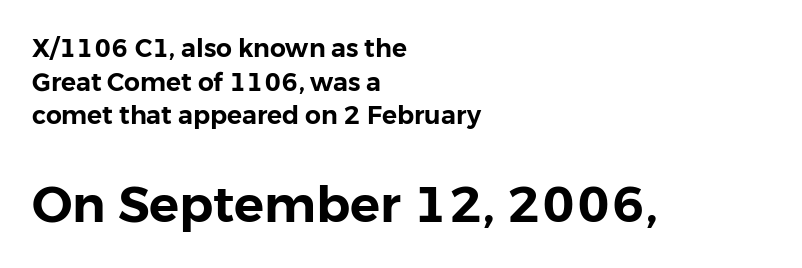
Q: Is the text italic (slanted)? A: No, it is upright.
Q: Is the typeface a serif or a sans-serif typeface? A: Sans-serif.
Q: Is the text underlined? A: No.
Q: How is the paragraph aligned? A: Left-aligned.
Q: Is the spacing between letters normal or unusually wide? A: Normal.
Q: Is the spacing between lines tight, normal or loose? A: Normal.
Q: Which block of text is set in a larger size, the first (top) or the second (bottom)? A: The second (bottom) one.
Q: Width (condensed, normal, or wide)? A: Normal.
Q: Stroke contrast? A: Low.
Q: x-height? A: Medium.
Q: Monospaced? A: No.
